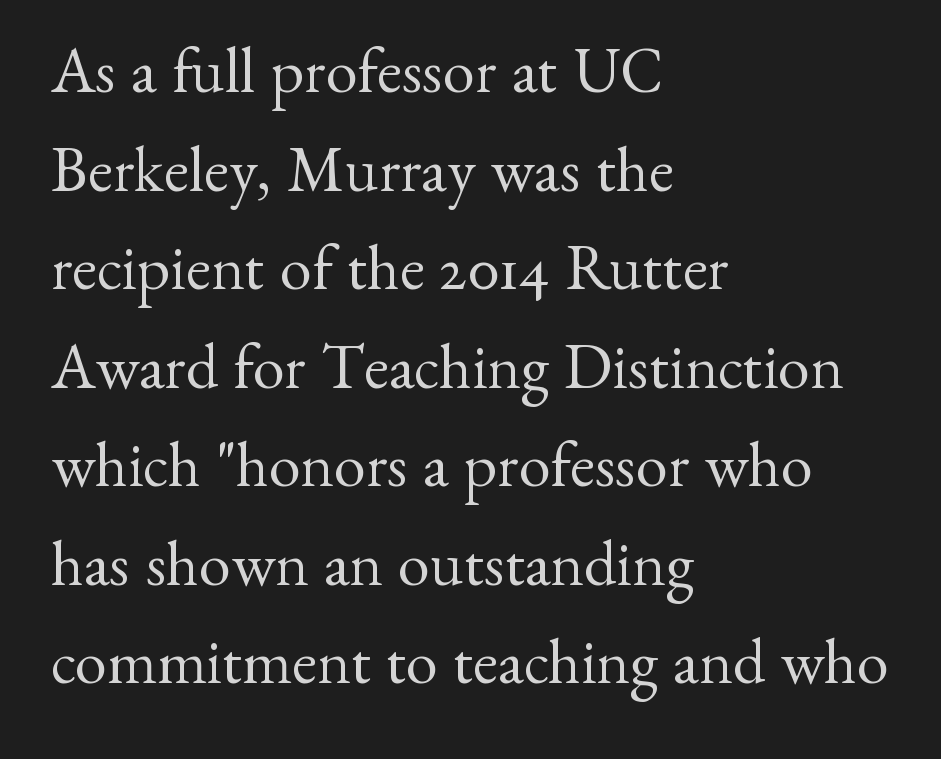
Q: Is the text bold? A: No.
Q: Is the text italic (slanted)? A: No, it is upright.
Q: Is the typeface a serif or a sans-serif typeface? A: Serif.
Q: Is the text underlined? A: No.
Q: How is the paragraph aligned? A: Left-aligned.
Q: Is the spacing between letters normal or unusually wide? A: Normal.
Q: Is the spacing between lines tight, normal or loose? A: Normal.
Q: Width (condensed, normal, or wide)? A: Normal.
Q: Stroke contrast? A: Medium.
Q: x-height? A: Small.
Q: Monospaced? A: No.
